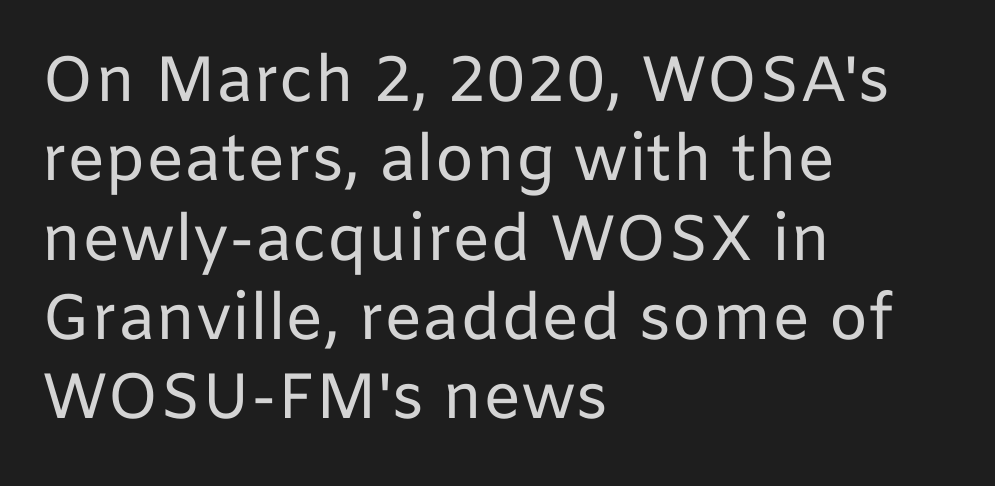
The image shows 64 px regular-weight sans-serif type, upright; set left-aligned, line spacing 1.24x, normal letter spacing, not underlined; low stroke contrast and a medium x-height.
